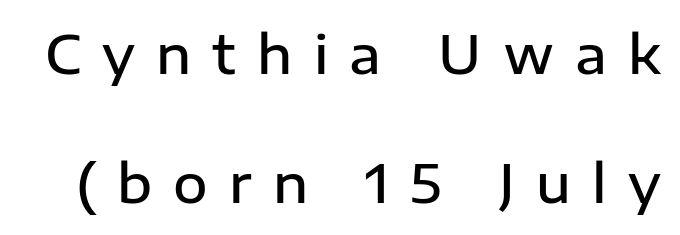
Q: Is the text bold? A: Semi-bold.
Q: Is the text italic (slanted)? A: No, it is upright.
Q: Is the typeface a serif or a sans-serif typeface? A: Sans-serif.
Q: Is the text underlined? A: No.
Q: Is the spacing between letters normal or unusually wide? A: Unusually wide.
Q: Is the spacing between lines tight, normal or loose? A: Loose.
Q: Width (condensed, normal, or wide)? A: Normal.
Q: Stroke contrast? A: Low.
Q: x-height? A: Medium.
Q: Monospaced? A: No.
